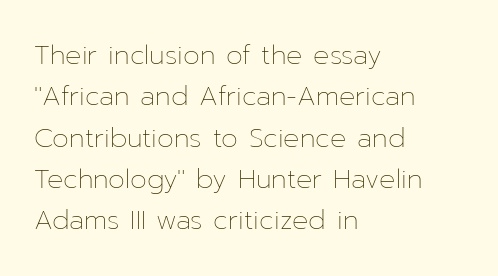
Q: Is the text bold? A: No.
Q: Is the text italic (slanted)? A: No, it is upright.
Q: Is the text underlined? A: No.
Q: How is the paragraph aligned? A: Left-aligned.
Q: Is the spacing between letters normal or unusually wide? A: Normal.
Q: Is the spacing between lines tight, normal or loose? A: Normal.
